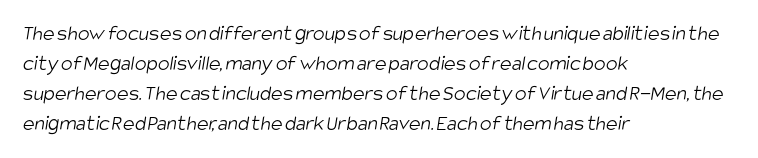
The image shows 22 px text type; set left-aligned, normal line spacing (1.37x), normal letter spacing, not underlined.
